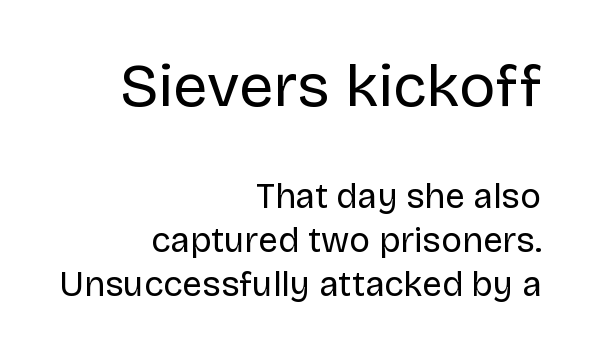
Q: Is the text bold? A: No.
Q: Is the text italic (slanted)? A: No, it is upright.
Q: Is the typeface a serif or a sans-serif typeface? A: Sans-serif.
Q: Is the text underlined? A: No.
Q: How is the paragraph aligned? A: Right-aligned.
Q: Is the spacing between letters normal or unusually wide? A: Normal.
Q: Is the spacing between lines tight, normal or loose? A: Normal.
Q: Which block of text is set in a larger size, the first (top) or the second (bottom)? A: The first (top) one.
Q: Width (condensed, normal, or wide)? A: Normal.
Q: Stroke contrast? A: Low.
Q: x-height? A: Large.
Q: Monospaced? A: No.
